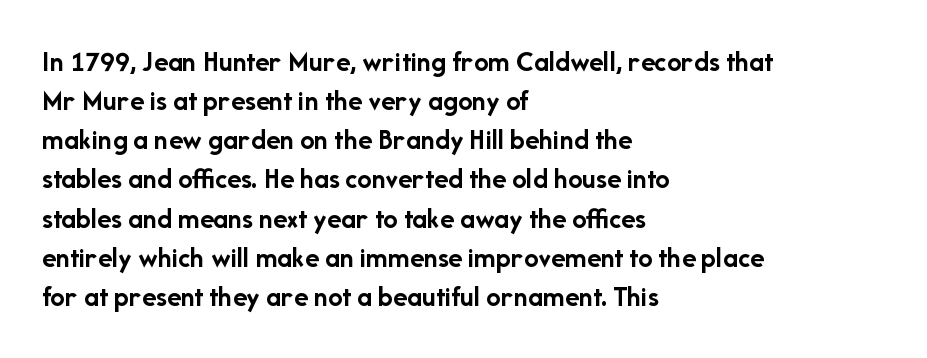
The horizontal fit of the characters is conventional and even. Glance below the letters and you will spot only blank space. Regular leading. The compositor pushed each line to the left boundary.
